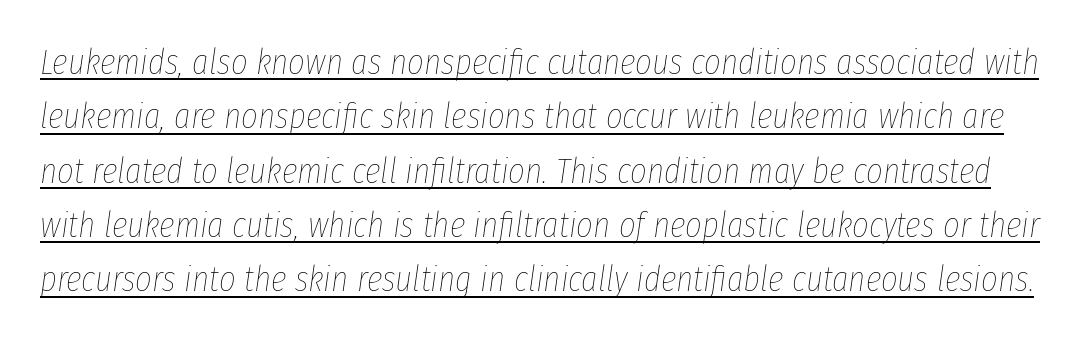
Unbolded letterforms with no extra heft. Looks like regular typesetting: each glyph gets only the width it needs. The typography opts for an oblique posture over an upright one. These characters rest on top of a visible drawn line. Regular leading.
